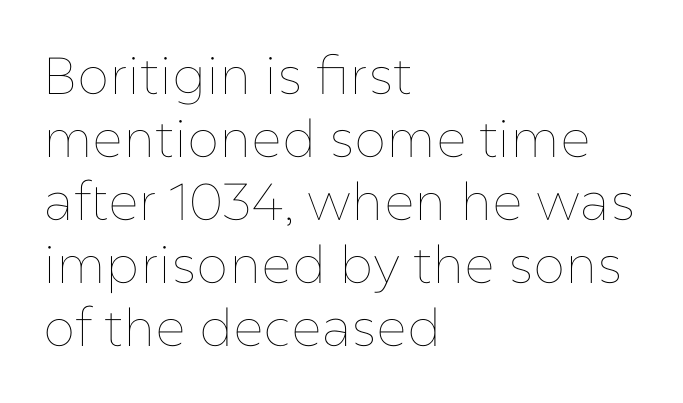
Proportional: the letters do not fall into vertical columns. No heavy texture on the line: the type isn't bold. Quick note: not italic, upright. This sample uses plain, unmodified letter spacing. In CSS terms this would be text-align: left.
